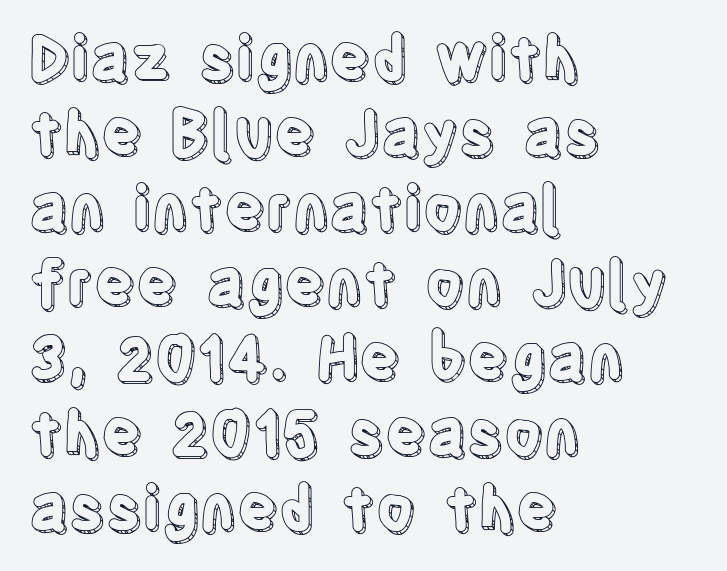
Q: Is the text italic (slanted)? A: No, it is upright.
Q: Is the text underlined? A: No.
Q: How is the paragraph aligned? A: Left-aligned.
Q: Is the spacing between letters normal or unusually wide? A: Normal.
Q: Width (condensed, normal, or wide)? A: Condensed.
Q: x-height? A: Large.
Q: Monospaced? A: No.
